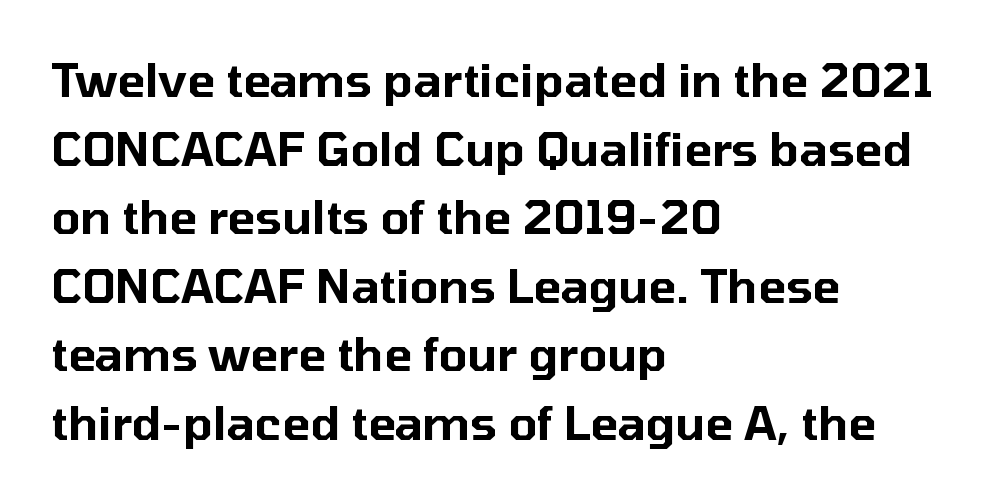
Q: Is the text italic (slanted)? A: No, it is upright.
Q: Is the typeface a serif or a sans-serif typeface? A: Sans-serif.
Q: Is the text underlined? A: No.
Q: How is the paragraph aligned? A: Left-aligned.
Q: Is the spacing between letters normal or unusually wide? A: Normal.
Q: Is the spacing between lines tight, normal or loose? A: Normal.
Q: Width (condensed, normal, or wide)? A: Normal.
Q: Stroke contrast? A: Low.
Q: x-height? A: Medium.
Q: Monospaced? A: No.
